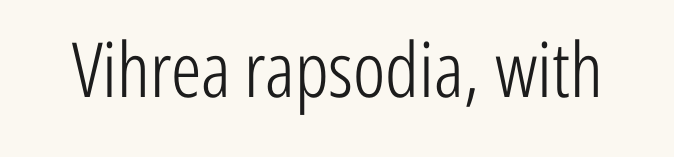
Q: Is the text bold? A: No.
Q: Is the text italic (slanted)? A: No, it is upright.
Q: Is the typeface a serif or a sans-serif typeface? A: Sans-serif.
Q: Is the text underlined? A: No.
Q: Is the spacing between letters normal or unusually wide? A: Normal.
Q: Width (condensed, normal, or wide)? A: Condensed.
Q: Stroke contrast? A: Low.
Q: x-height? A: Medium.
Q: Monospaced? A: No.
